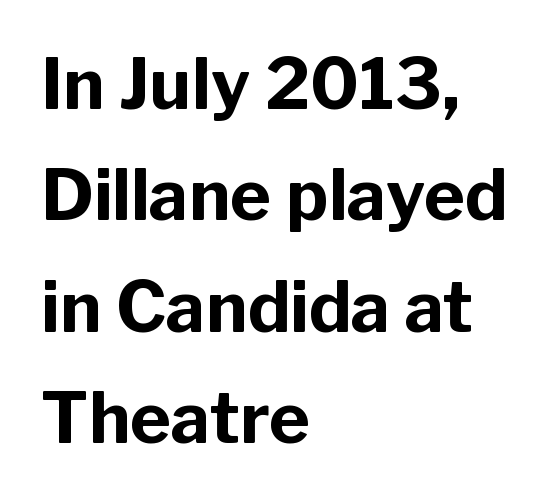
Q: Is the text bold? A: Yes.
Q: Is the text italic (slanted)? A: No, it is upright.
Q: Is the typeface a serif or a sans-serif typeface? A: Sans-serif.
Q: Is the text underlined? A: No.
Q: How is the paragraph aligned? A: Left-aligned.
Q: Is the spacing between letters normal or unusually wide? A: Normal.
Q: Is the spacing between lines tight, normal or loose? A: Normal.
Q: Width (condensed, normal, or wide)? A: Normal.
Q: Stroke contrast? A: Low.
Q: x-height? A: Medium.
Q: Monospaced? A: No.
